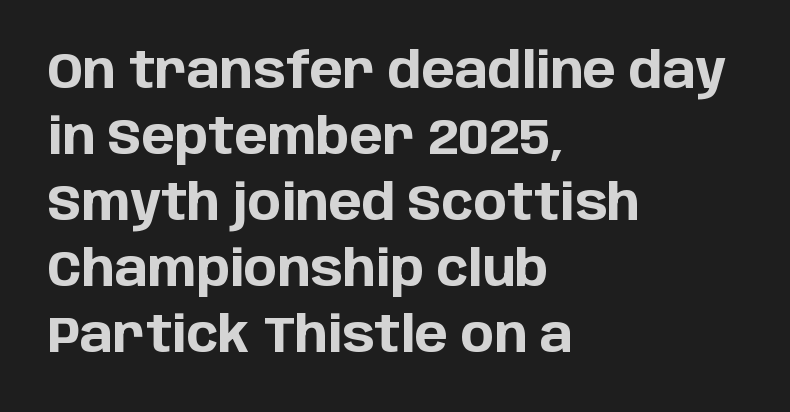
{"serif": "no", "italic": "no", "bold": "yes", "weight": "bold", "width": "normal", "stroke_contrast": "low", "x_height": "large", "monospaced": "no", "underline": "no", "align": "left", "line_spacing": "normal", "line_spacing_ratio": 1.32, "letter_spacing": "normal", "letter_spacing_em": 0.0, "glyph_px": 50}
